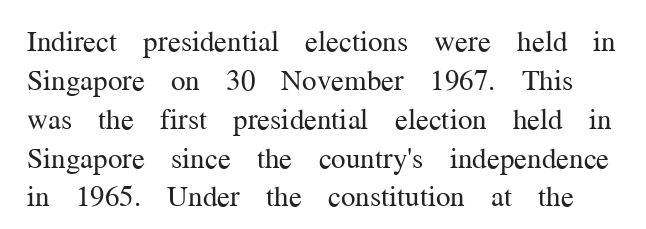
{"serif": "yes", "italic": "no", "bold": "no", "weight": "regular", "width": "normal", "stroke_contrast": "medium", "x_height": "medium", "monospaced": "no", "underline": "no", "line_spacing": "normal", "line_spacing_ratio": 1.34, "letter_spacing": "normal", "letter_spacing_em": 0.0, "glyph_px": 29}
